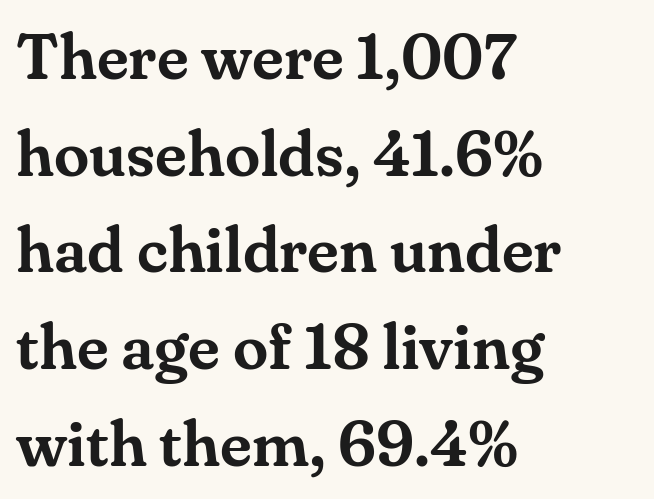
No extra tracking has been applied to these lines. These lines were composed using upright roman letters. Is this a fixed-width face? No — the glyphs have proportional, varying widths. The designer went with a serif here, giving each stem small feet. Quick note: interline space is typical.
